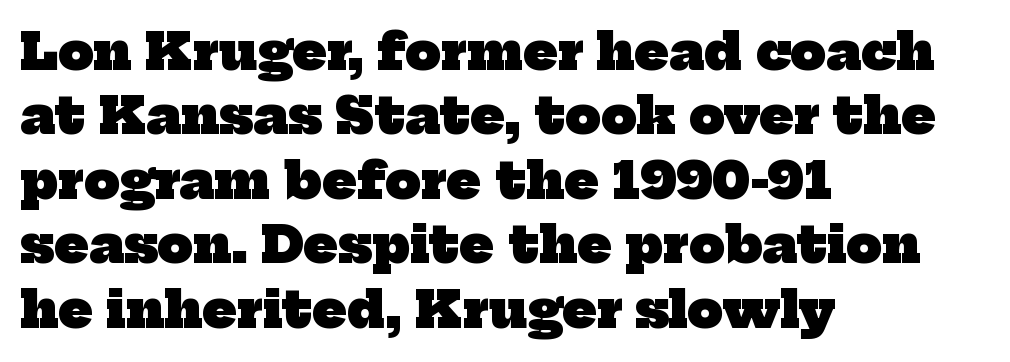
{"serif": "yes", "bold": "yes", "weight": "heavy", "width": "normal", "stroke_contrast": "low", "x_height": "medium", "monospaced": "no", "underline": "no", "align": "left", "line_spacing": "normal", "line_spacing_ratio": 1.29, "letter_spacing": "normal", "letter_spacing_em": 0.0, "glyph_px": 50}
